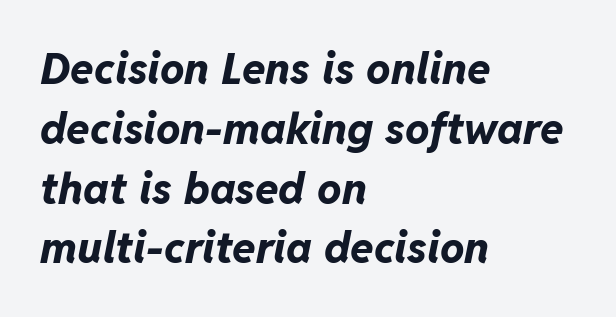
Think of a printed novel: that variable character pitch is what you see here. You can tell it's italic because the verticals aren't actually vertical. Alignment: flush left. Standard letterfit; no display-style spreading of the glyphs.
